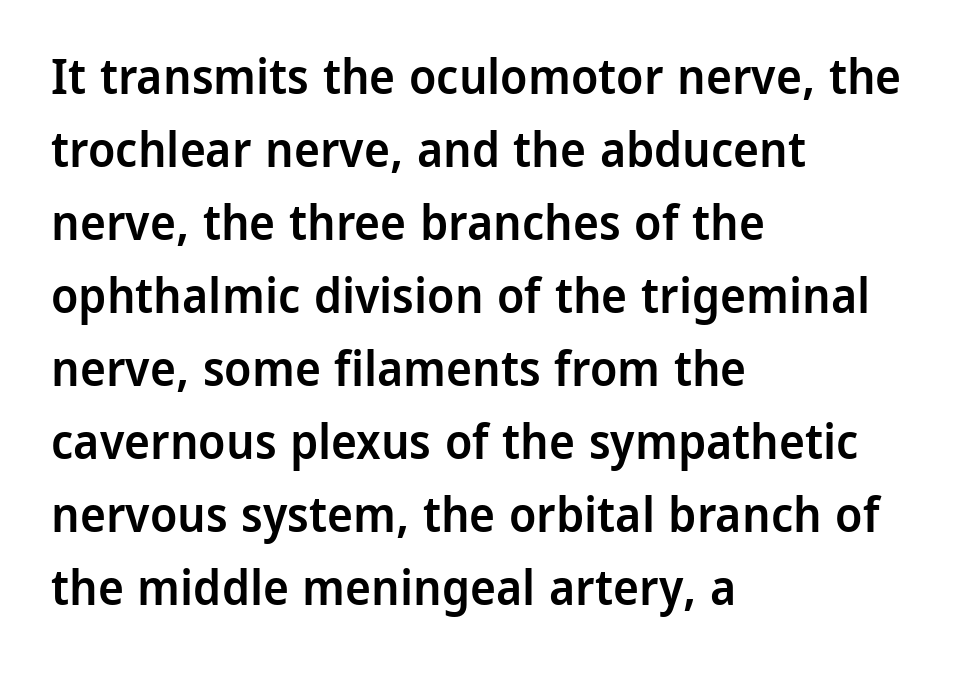
Quick note: not italic, upright. The passage shown is typed in a proportional face where columns would drift. Teacher's note: observe the even left margin — that is flush-left alignment. The line texture is even and compact thanks to regular tracking.
